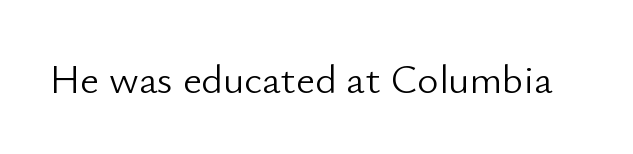
The image shows 41 px light sans-serif type, upright; set normal letter spacing, not underlined; low stroke contrast and a small x-height.
